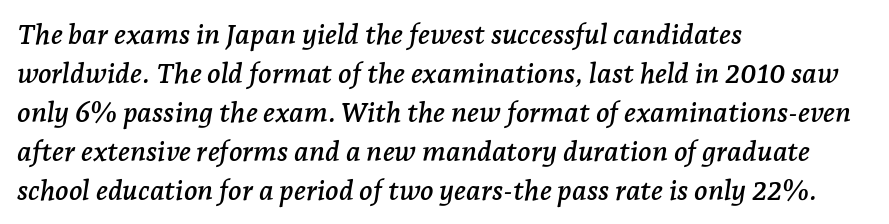
The image shows 28 px serif type, italic (leaning right); set left-aligned, normal line spacing (1.39x), normal letter spacing, not underlined; low stroke contrast and a medium x-height.
